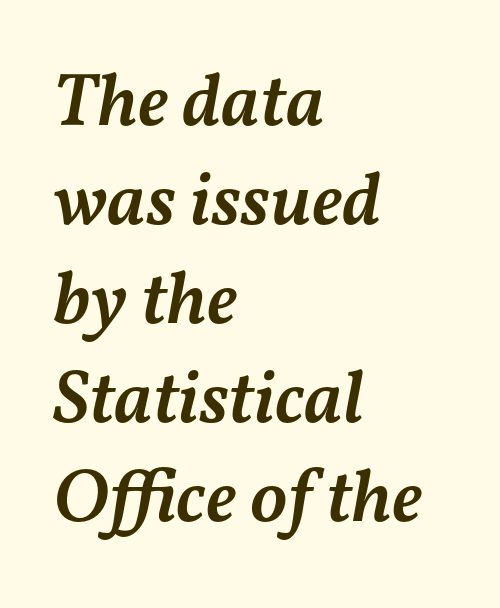
{"italic": "yes", "lean": "right", "slant_degrees": 11, "bold": "semi", "weight": "semibold", "width": "normal", "stroke_contrast": "medium", "x_height": "medium", "monospaced": "no", "underline": "no", "align": "left", "line_spacing": "normal", "line_spacing_ratio": 1.32, "letter_spacing": "normal", "letter_spacing_em": 0.0, "glyph_px": 75}
